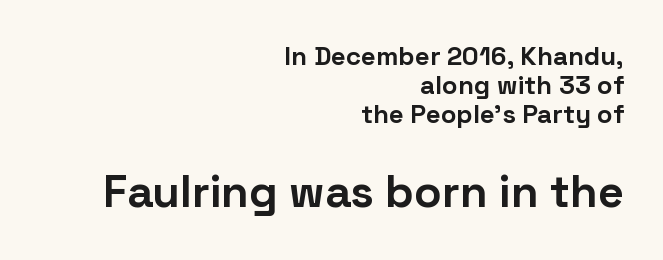
A typesetter would label this face a sans. Beneath every word, the page is bare. Tall strokes in this sample are plumb rather than angled. How heavy is the stroke? Heavy — this is a bold.
